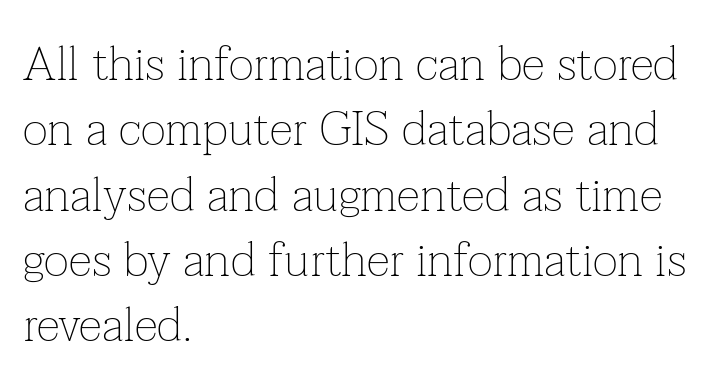
The image shows 48 px thin serif type, upright; set left-aligned, normal line spacing (1.36x), normal letter spacing, not underlined; low stroke contrast and a medium x-height.
